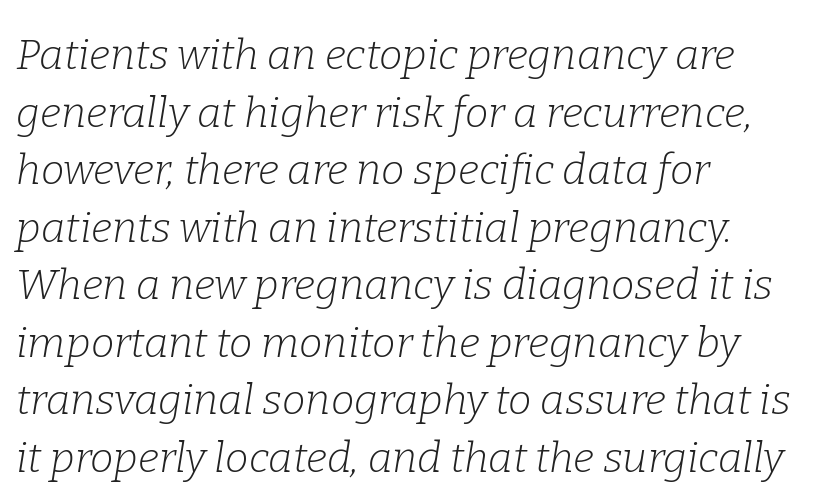
Look at the tracking — it's just the regular setting, nothing added. A serif font was chosen for this passage. One glance says typical: line gaps are just what's usual. Is this a fixed-width face? No — the glyphs have proportional, varying widths. An italicized treatment has been applied to the whole sample. The glyphs are unaccompanied by any horizontal stroke below them.
